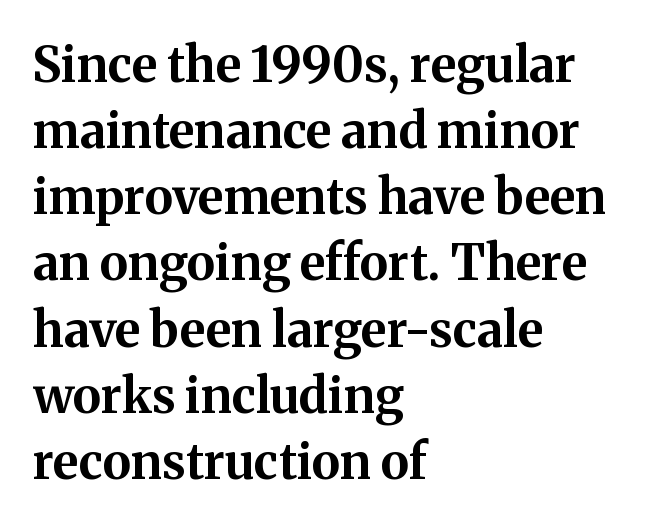
{"serif": "yes", "italic": "no", "bold": "yes", "weight": "bold", "width": "normal", "stroke_contrast": "medium", "x_height": "medium", "monospaced": "no", "underline": "no", "align": "left", "line_spacing": "normal", "line_spacing_ratio": 1.35, "letter_spacing": "normal", "letter_spacing_em": 0.0, "glyph_px": 49}
